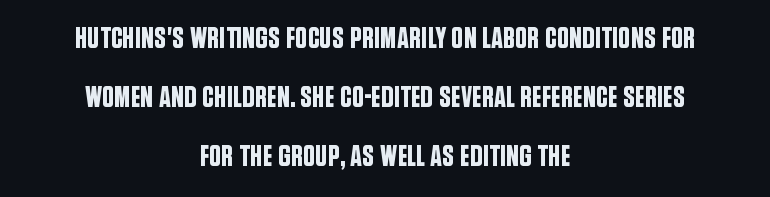
{"serif": "no", "italic": "no", "width": "condensed", "stroke_contrast": "low", "x_height": "large", "monospaced": "no", "underline": "no", "align": "center", "line_spacing": "loose", "line_spacing_ratio": 1.96, "letter_spacing": "normal", "letter_spacing_em": 0.0, "glyph_px": 30}
